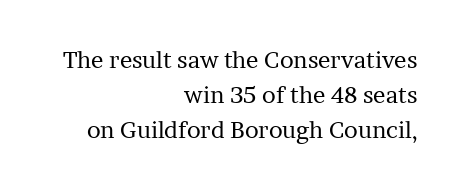
{"italic": "no", "bold": "no", "underline": "no", "align": "right", "line_spacing": "normal", "line_spacing_ratio": 1.52, "letter_spacing": "normal", "letter_spacing_em": 0.0, "glyph_px": 23}
